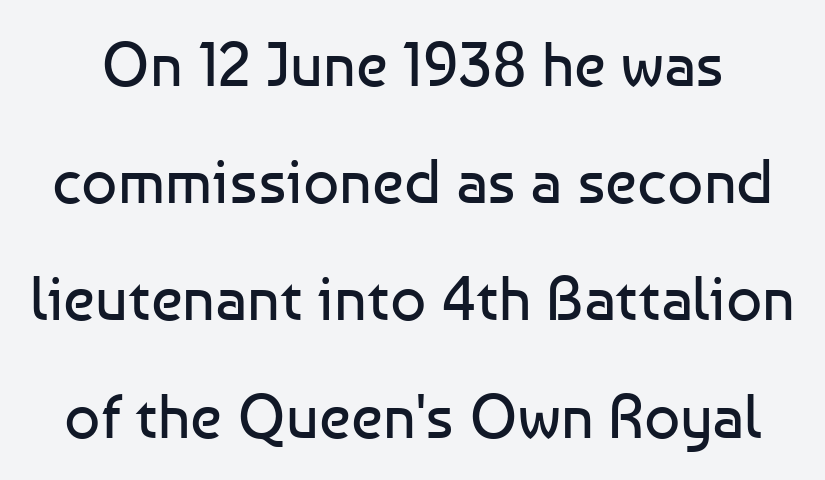
Q: Is the text bold? A: No.
Q: Is the text italic (slanted)? A: No, it is upright.
Q: Is the typeface a serif or a sans-serif typeface? A: Sans-serif.
Q: Is the text underlined? A: No.
Q: Is the spacing between letters normal or unusually wide? A: Normal.
Q: Width (condensed, normal, or wide)? A: Normal.
Q: Stroke contrast? A: Low.
Q: x-height? A: Medium.
Q: Monospaced? A: No.
